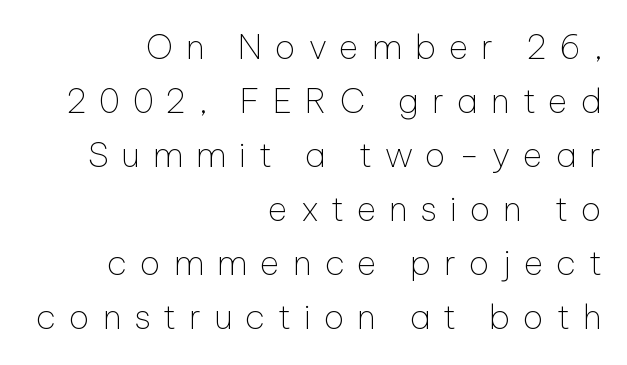
The image shows 34 px thin sans-serif type, upright; set right-aligned, normal line spacing (1.59x), unusually wide letter spacing (+0.37 em), not underlined; low stroke contrast and a medium x-height.
